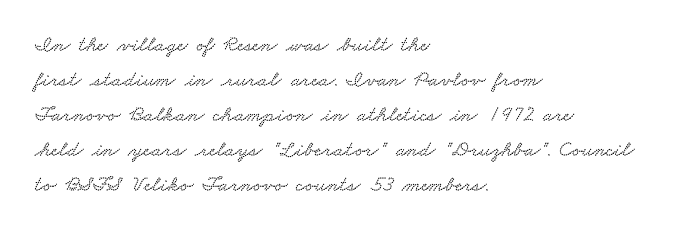
{"underline": "no", "align": "left", "line_spacing": "normal", "line_spacing_ratio": 1.59, "letter_spacing": "normal", "letter_spacing_em": 0.0, "glyph_px": 22}
